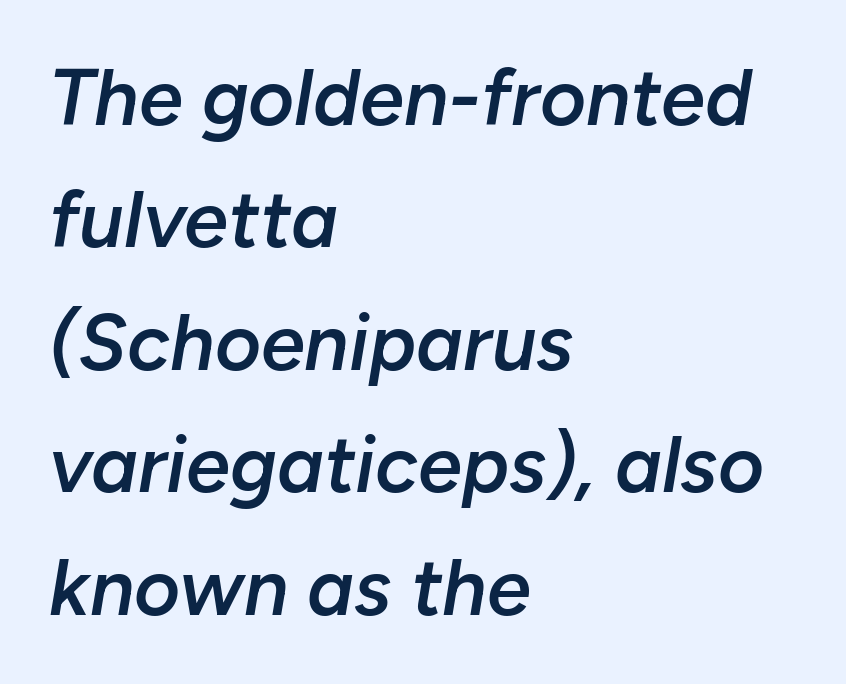
Q: Is the text bold? A: Semi-bold.
Q: Is the text italic (slanted)? A: Yes, it leans right by about 10 degrees.
Q: Is the text underlined? A: No.
Q: How is the paragraph aligned? A: Left-aligned.
Q: Is the spacing between letters normal or unusually wide? A: Normal.
Q: Is the spacing between lines tight, normal or loose? A: Normal.
Q: Width (condensed, normal, or wide)? A: Normal.
Q: Stroke contrast? A: Low.
Q: x-height? A: Medium.
Q: Monospaced? A: No.
